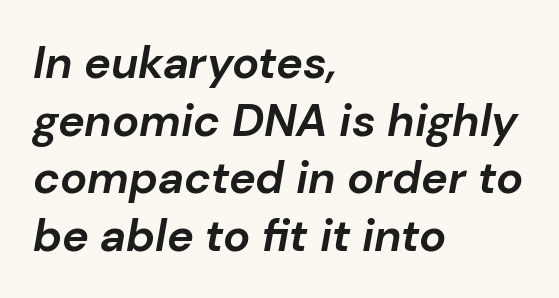
This rendering uses left alignment, leaving the right contour irregular. Typographic density is high because the face is bold. Summary of vertical rhythm: regular, with standard interline spacing. The letters advance in unequal steps, a hallmark of proportional type. The words here are not underlined. Look at the tracking — it's just the regular setting, nothing added.
